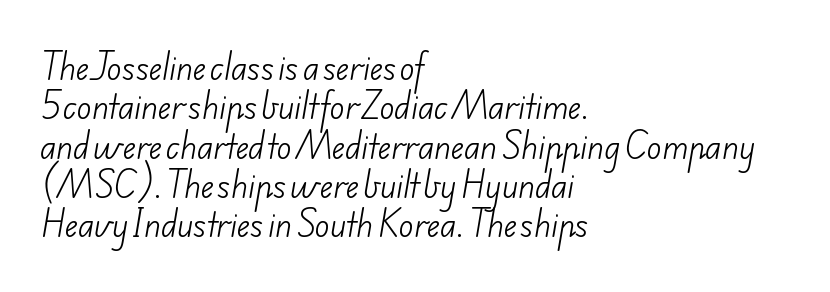
Q: Is the text bold? A: No.
Q: Is the typeface a serif or a sans-serif typeface? A: Sans-serif.
Q: Is the text underlined? A: No.
Q: How is the paragraph aligned? A: Left-aligned.
Q: Is the spacing between letters normal or unusually wide? A: Normal.
Q: Is the spacing between lines tight, normal or loose? A: Normal.
Q: Width (condensed, normal, or wide)? A: Normal.
Q: Stroke contrast? A: Low.
Q: x-height? A: Small.
Q: Monospaced? A: No.
